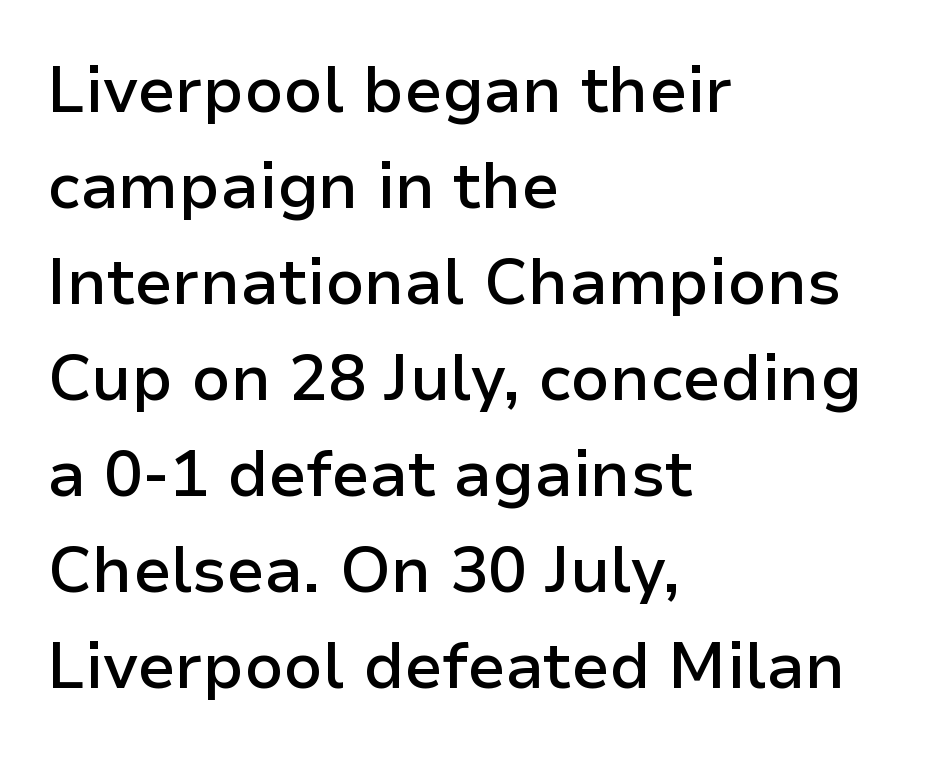
The image shows 64 px semibold sans-serif type, upright; set left-aligned, normal line spacing (1.5x), normal letter spacing, not underlined; low stroke contrast and a medium x-height.
